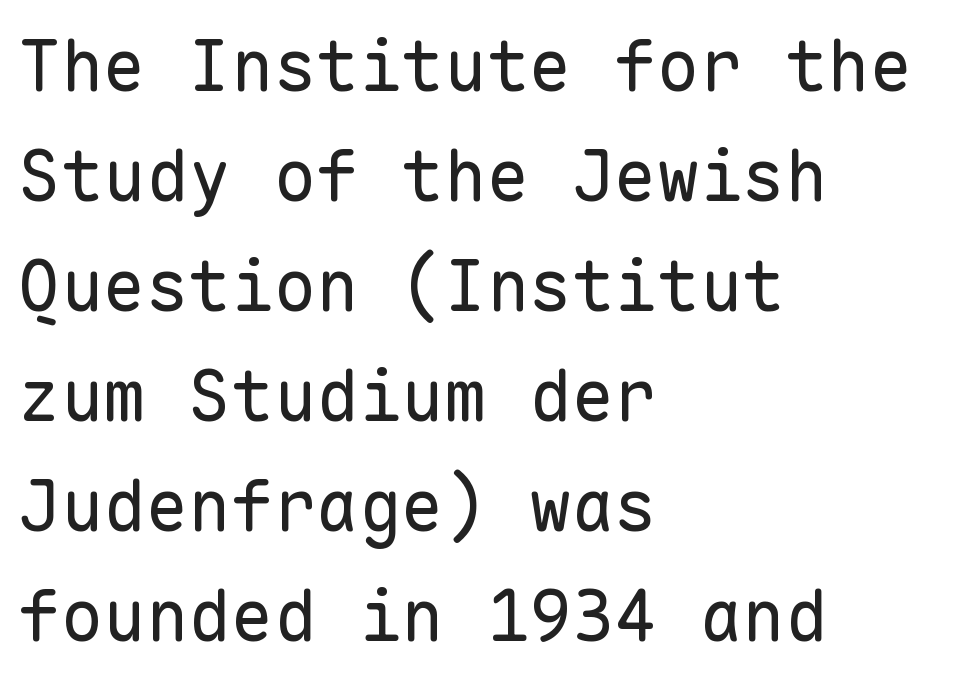
The image shows 71 px regular-weight sans-serif type, upright, monospaced; set left-aligned, normal line spacing (1.55x), normal letter spacing, not underlined; low stroke contrast and a medium x-height.
